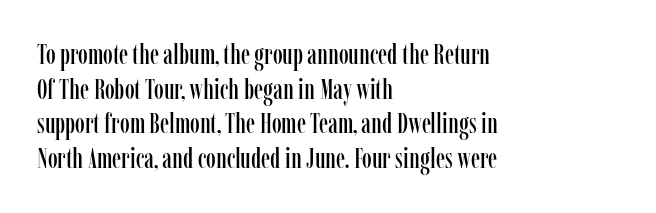
{"serif": "yes", "italic": "no", "width": "condensed", "stroke_contrast": "low", "x_height": "medium", "monospaced": "no", "underline": "no", "align": "left", "line_spacing_ratio": 1.24, "letter_spacing": "normal", "letter_spacing_em": 0.0, "glyph_px": 28}
